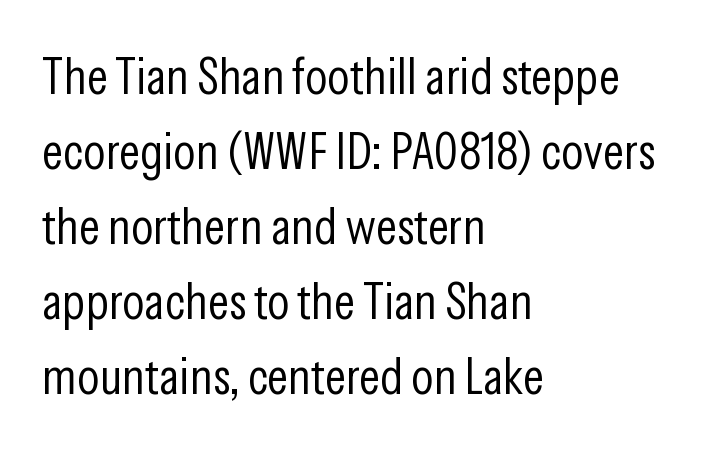
{"serif": "no", "italic": "no", "bold": "no", "weight": "light", "width": "condensed", "stroke_contrast": "low", "x_height": "medium", "monospaced": "no", "underline": "no", "align": "left", "line_spacing": "normal", "line_spacing_ratio": 1.44, "letter_spacing": "normal", "letter_spacing_em": 0.0, "glyph_px": 52}
